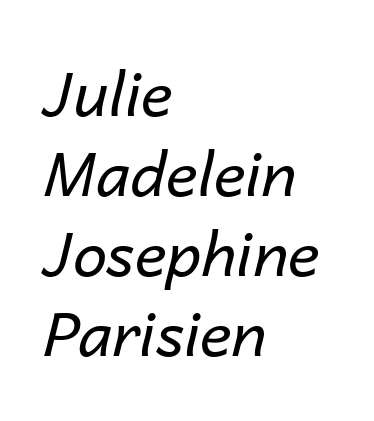
{"italic": "yes", "lean": "right", "slant_degrees": 14, "bold": "no", "weight": "regular", "width": "normal", "stroke_contrast": "low", "x_height": "medium", "monospaced": "no", "underline": "no", "align": "left", "line_spacing": "normal", "line_spacing_ratio": 1.31, "letter_spacing": "normal", "letter_spacing_em": 0.0, "glyph_px": 61}
